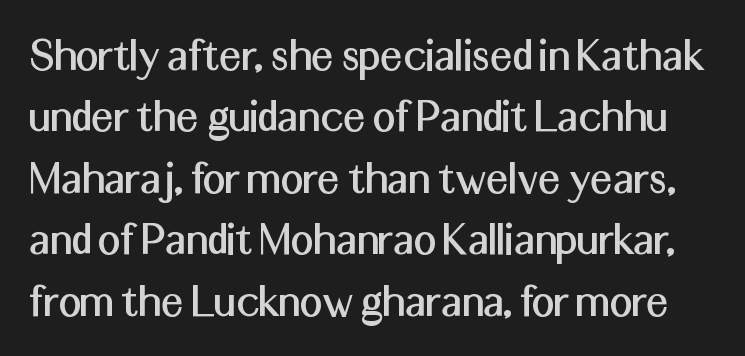
Q: Is the text italic (slanted)? A: No, it is upright.
Q: Is the typeface a serif or a sans-serif typeface? A: Sans-serif.
Q: Is the text underlined? A: No.
Q: Is the spacing between letters normal or unusually wide? A: Normal.
Q: Width (condensed, normal, or wide)? A: Normal.
Q: Stroke contrast? A: Medium.
Q: x-height? A: Medium.
Q: Monospaced? A: No.
